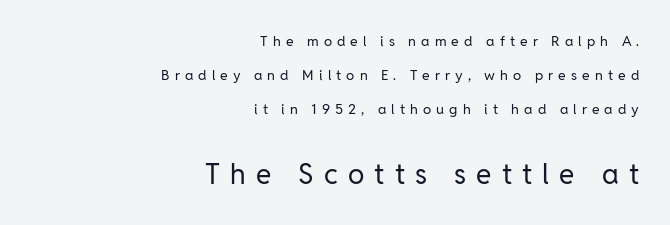
The image shows 28 px regular-weight sans-serif type, upright; set right-aligned, loose line spacing (2.43x), unusually wide letter spacing (+0.36 em), not underlined; the second (bottom) block is 2.0x larger; low stroke contrast and a medium x-height.
